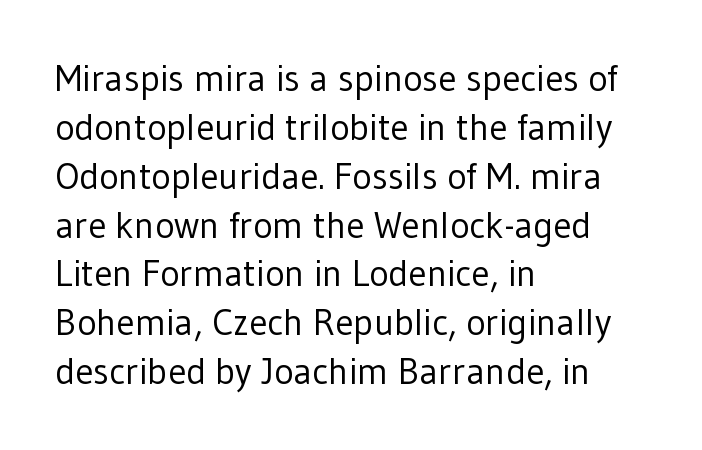
{"serif": "no", "italic": "no", "bold": "no", "weight": "regular", "width": "normal", "stroke_contrast": "low", "x_height": "medium", "monospaced": "no", "underline": "no", "align": "left", "line_spacing": "normal", "line_spacing_ratio": 1.32, "letter_spacing": "normal", "letter_spacing_em": 0.0, "glyph_px": 37}
